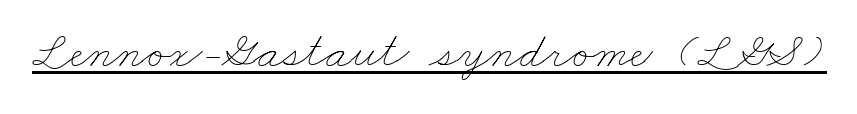
Q: Is the text bold? A: No.
Q: Is the text underlined? A: Yes.
Q: Is the spacing between letters normal or unusually wide? A: Normal.
Q: Width (condensed, normal, or wide)? A: Wide.
Q: Stroke contrast? A: Low.
Q: x-height? A: Small.
Q: Monospaced? A: No.
